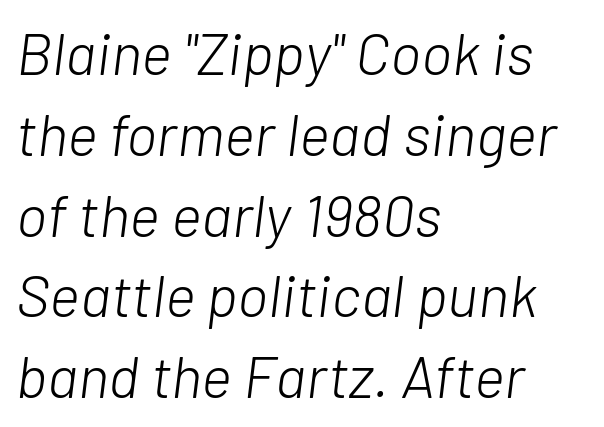
Q: Is the text bold? A: No.
Q: Is the text italic (slanted)? A: Yes, it leans right by about 7 degrees.
Q: Is the text underlined? A: No.
Q: How is the paragraph aligned? A: Left-aligned.
Q: Is the spacing between letters normal or unusually wide? A: Normal.
Q: Is the spacing between lines tight, normal or loose? A: Normal.
Q: Width (condensed, normal, or wide)? A: Normal.
Q: Stroke contrast? A: Low.
Q: x-height? A: Medium.
Q: Monospaced? A: No.
